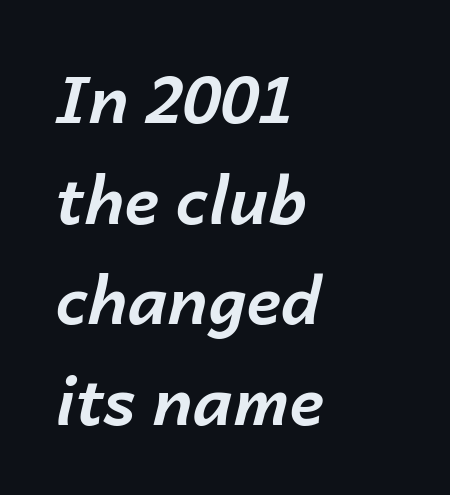
Q: Is the text bold? A: Yes.
Q: Is the text italic (slanted)? A: Yes, it leans right by about 14 degrees.
Q: Is the text underlined? A: No.
Q: How is the paragraph aligned? A: Left-aligned.
Q: Is the spacing between letters normal or unusually wide? A: Normal.
Q: Is the spacing between lines tight, normal or loose? A: Normal.
Q: Width (condensed, normal, or wide)? A: Normal.
Q: Stroke contrast? A: Low.
Q: x-height? A: Medium.
Q: Monospaced? A: No.
